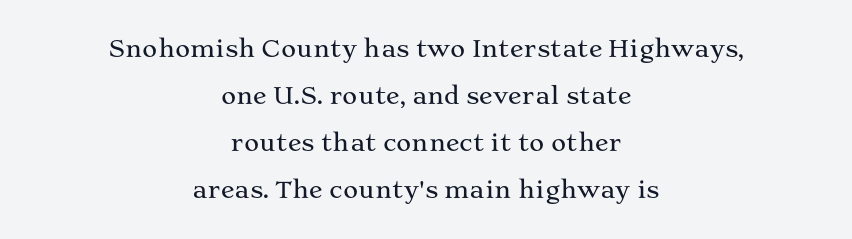
The image shows 23 px text type, upright; set centered, loose line spacing (2.05x), normal letter spacing, not underlined.
